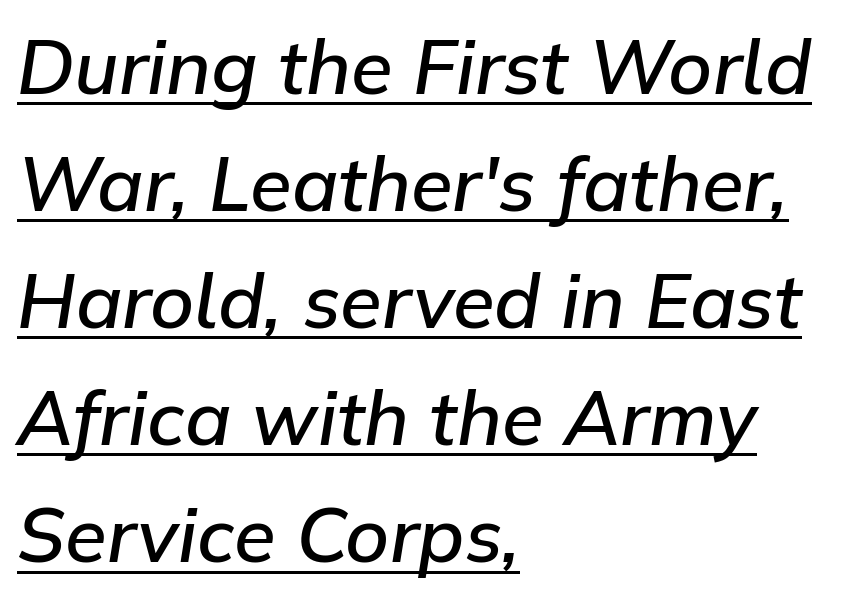
{"italic": "yes", "lean": "right", "slant_degrees": 9, "bold": "semi", "weight": "semibold", "width": "normal", "stroke_contrast": "low", "x_height": "medium", "monospaced": "no", "underline": "yes", "align": "left", "line_spacing": "normal", "line_spacing_ratio": 1.54, "letter_spacing": "normal", "letter_spacing_em": 0.0, "glyph_px": 76}
